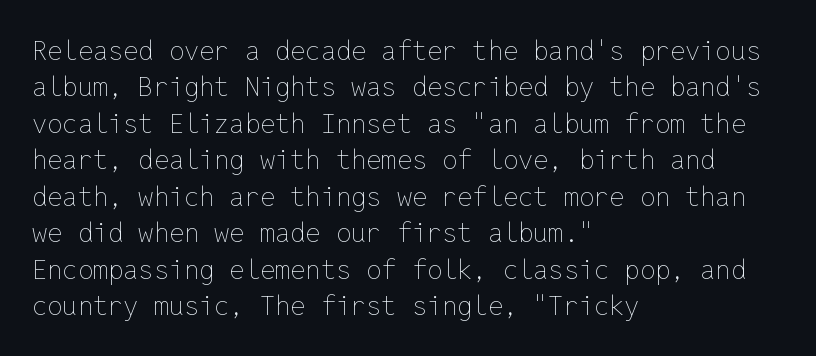
{"italic": "no", "bold": "no", "underline": "no", "align": "left", "line_spacing": "normal", "line_spacing_ratio": 1.35, "letter_spacing": "normal", "letter_spacing_em": 0.0, "glyph_px": 27}
